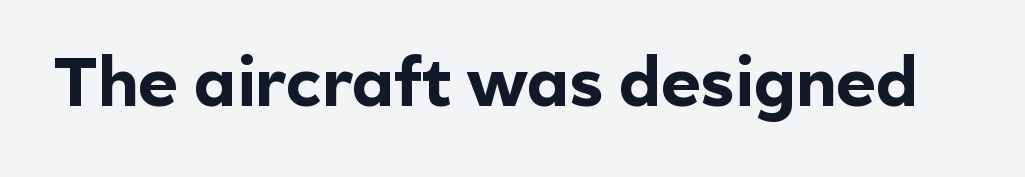
Q: Is the text bold? A: Yes.
Q: Is the text italic (slanted)? A: No, it is upright.
Q: Is the typeface a serif or a sans-serif typeface? A: Sans-serif.
Q: Is the text underlined? A: No.
Q: Is the spacing between letters normal or unusually wide? A: Normal.
Q: Width (condensed, normal, or wide)? A: Normal.
Q: x-height? A: Medium.
Q: Monospaced? A: No.
